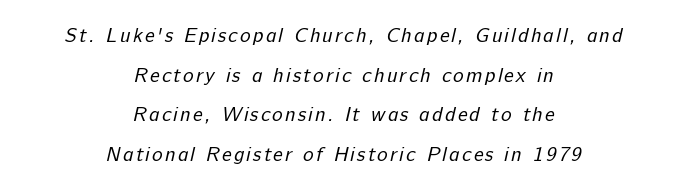
{"bold": "no", "underline": "no", "align": "center", "line_spacing": "loose", "line_spacing_ratio": 1.98, "glyph_px": 20}
